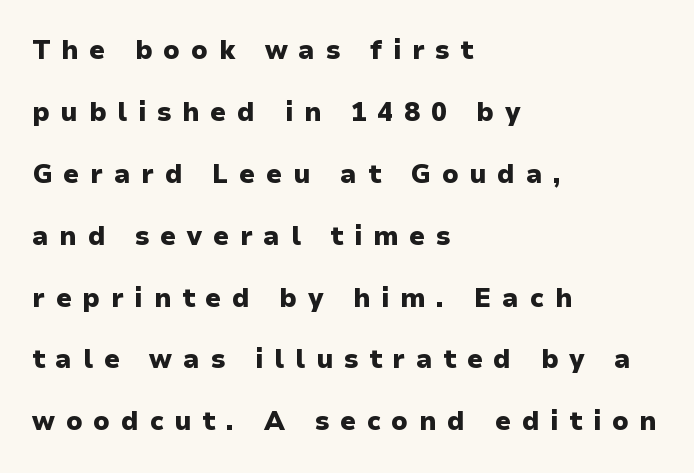
{"italic": "no", "bold": "yes", "underline": "no", "align": "left", "line_spacing": "loose", "line_spacing_ratio": 2.38, "letter_spacing": "wide", "letter_spacing_em": 0.42, "glyph_px": 26}
